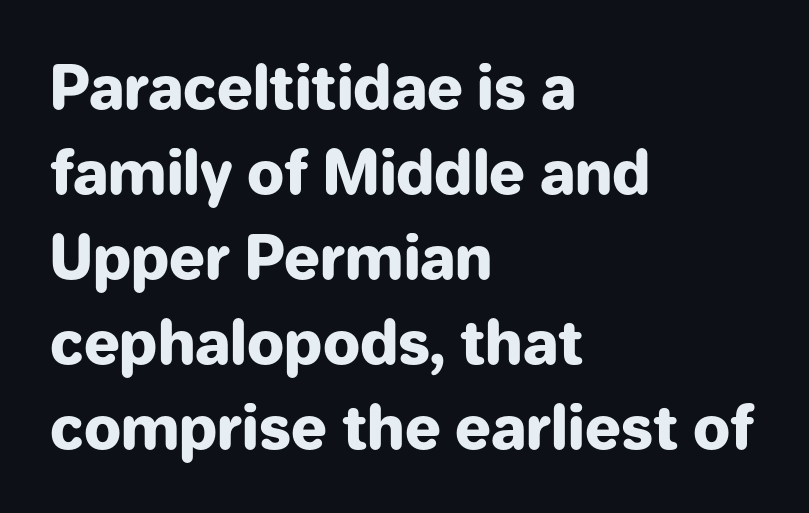
{"serif": "no", "italic": "no", "bold": "yes", "weight": "heavy", "width": "normal", "stroke_contrast": "low", "x_height": "medium", "monospaced": "no", "underline": "no", "align": "left", "line_spacing": "normal", "line_spacing_ratio": 1.44, "letter_spacing": "normal", "letter_spacing_em": 0.0, "glyph_px": 59}
